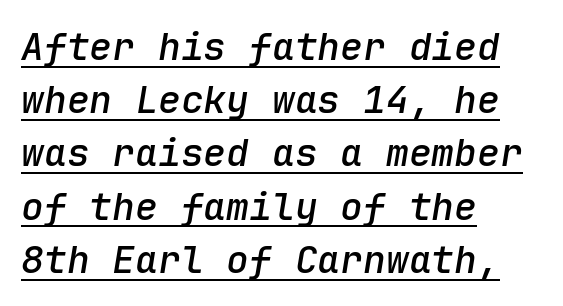
Q: Is the text bold? A: Semi-bold.
Q: Is the text italic (slanted)? A: Yes, it leans right by about 9 degrees.
Q: Is the text underlined? A: Yes.
Q: How is the paragraph aligned? A: Left-aligned.
Q: Is the spacing between letters normal or unusually wide? A: Normal.
Q: Is the spacing between lines tight, normal or loose? A: Normal.
Q: Width (condensed, normal, or wide)? A: Normal.
Q: Stroke contrast? A: Low.
Q: x-height? A: Medium.
Q: Monospaced? A: Yes.
